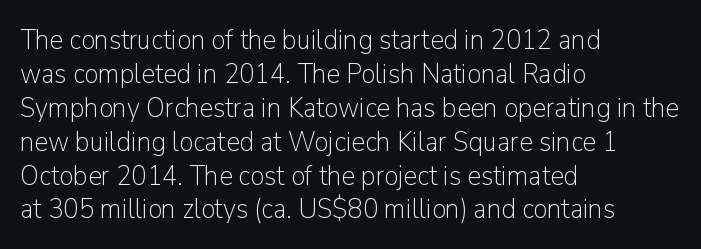
{"serif": "no", "italic": "no", "bold": "no", "weight": "light", "width": "normal", "stroke_contrast": "low", "x_height": "medium", "monospaced": "no", "underline": "no", "align": "left", "line_spacing_ratio": 1.21, "letter_spacing": "normal", "letter_spacing_em": 0.0, "glyph_px": 28}
